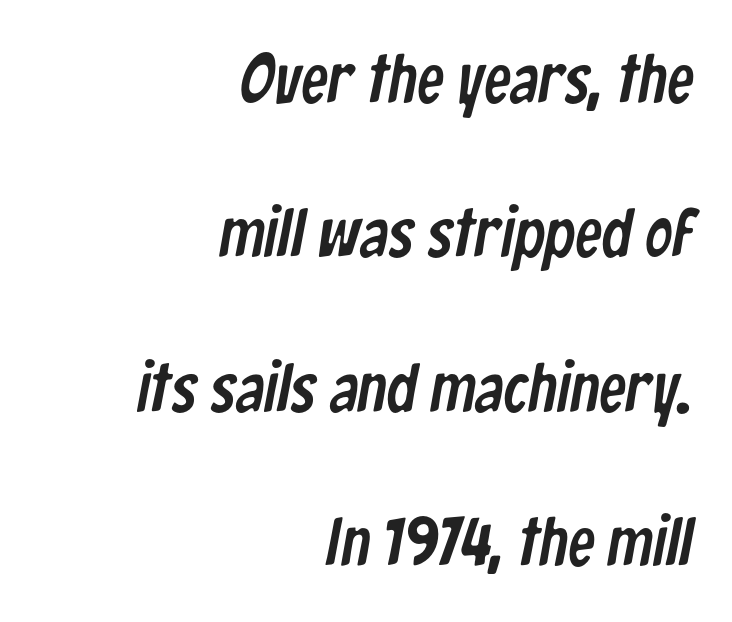
The image shows 68 px condensed sans-serif type; set right-aligned, loose line spacing (2.27x), normal letter spacing, not underlined; low stroke contrast and a medium x-height.
